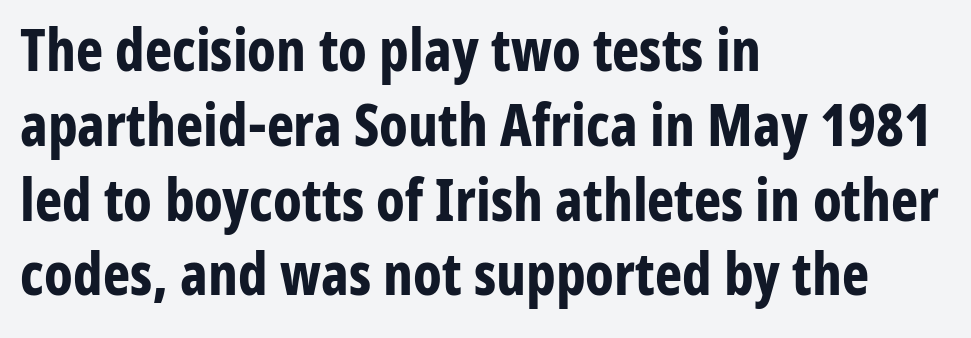
The image shows 58 px bold, condensed sans-serif type, upright; set left-aligned, normal line spacing (1.29x), normal letter spacing, not underlined; low stroke contrast and a medium x-height.
